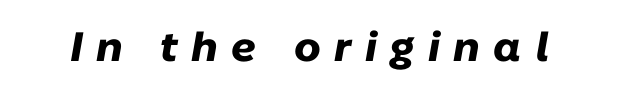
Q: Is the text bold? A: Yes.
Q: Is the text italic (slanted)? A: Yes, it leans right by about 10 degrees.
Q: Is the text underlined? A: No.
Q: Is the spacing between letters normal or unusually wide? A: Unusually wide.
Q: Width (condensed, normal, or wide)? A: Normal.
Q: Stroke contrast? A: Low.
Q: x-height? A: Medium.
Q: Monospaced? A: No.
